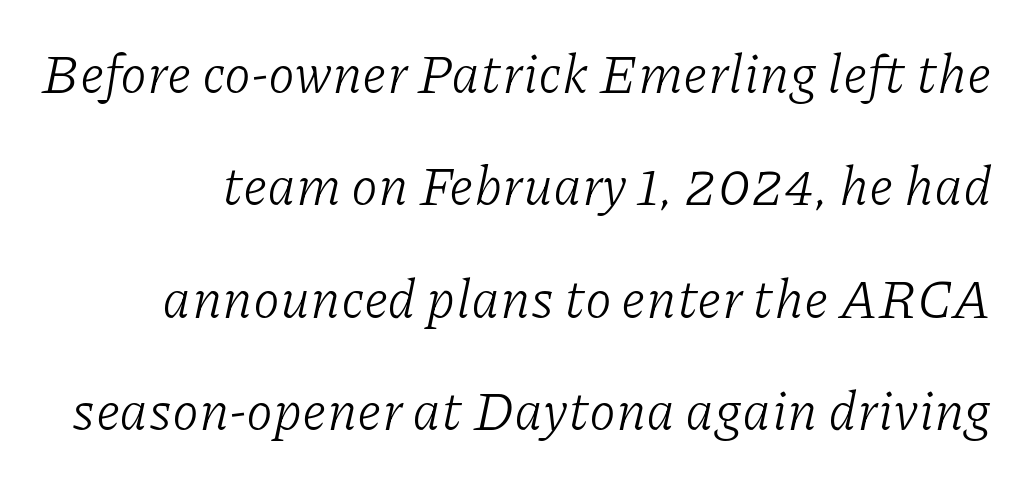
Q: Is the text bold? A: No.
Q: Is the text italic (slanted)? A: Yes, it leans right by about 11 degrees.
Q: Is the typeface a serif or a sans-serif typeface? A: Serif.
Q: Is the text underlined? A: No.
Q: Is the spacing between letters normal or unusually wide? A: Normal.
Q: Is the spacing between lines tight, normal or loose? A: Loose.
Q: Width (condensed, normal, or wide)? A: Normal.
Q: Stroke contrast? A: Low.
Q: x-height? A: Medium.
Q: Monospaced? A: No.
